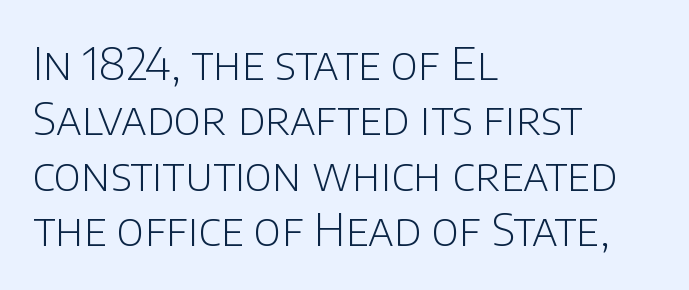
{"serif": "no", "italic": "no", "bold": "no", "weight": "light", "width": "normal", "stroke_contrast": "low", "x_height": "large", "monospaced": "no", "underline": "no", "align": "left", "line_spacing_ratio": 1.23, "letter_spacing": "normal", "letter_spacing_em": 0.0, "glyph_px": 45}
